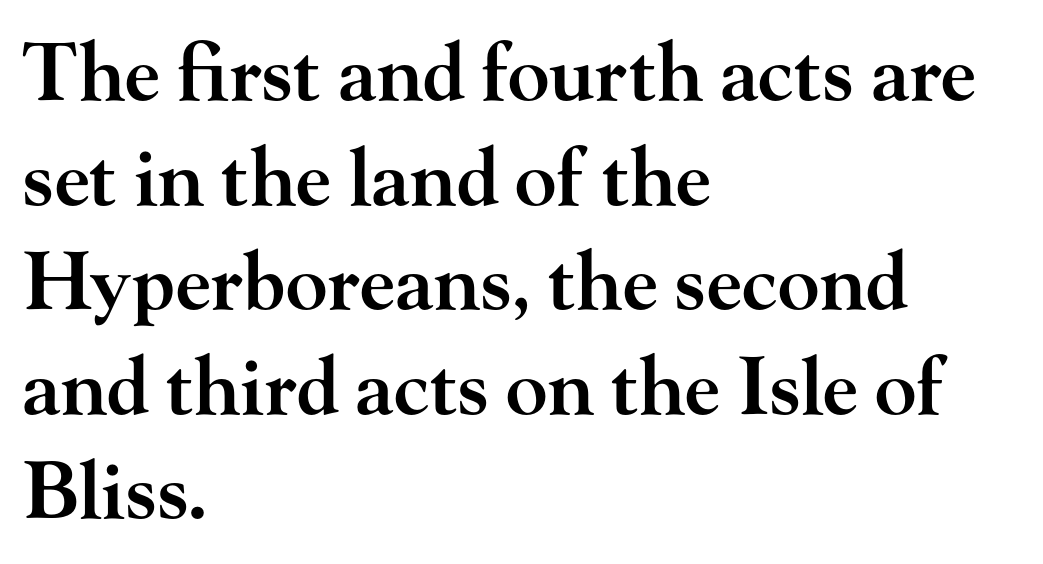
Q: Is the text bold? A: Semi-bold.
Q: Is the text italic (slanted)? A: No, it is upright.
Q: Is the typeface a serif or a sans-serif typeface? A: Serif.
Q: Is the text underlined? A: No.
Q: How is the paragraph aligned? A: Left-aligned.
Q: Is the spacing between letters normal or unusually wide? A: Normal.
Q: Is the spacing between lines tight, normal or loose? A: Normal.
Q: Width (condensed, normal, or wide)? A: Wide.
Q: Stroke contrast? A: High.
Q: x-height? A: Small.
Q: Monospaced? A: No.
